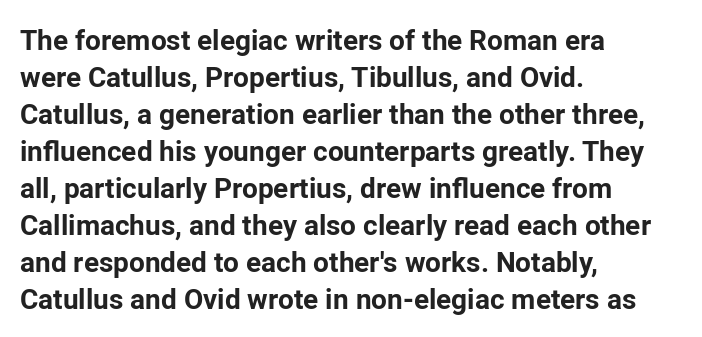
The image shows 28 px bold sans-serif type, upright; set left-aligned, normal line spacing (1.32x), normal letter spacing, not underlined; low stroke contrast and a medium x-height.
